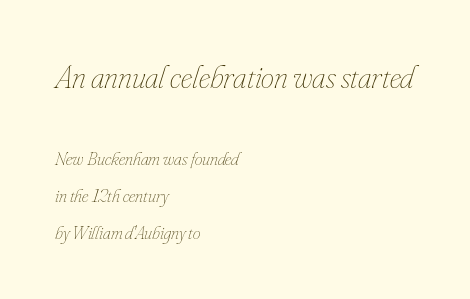
Leading is clearly above the norm, producing a sparse column. These lines stack with their left ends in a neat column. Stroke mass is kept to a normal reading level or below. Nobody touched the tracking dial on this one. Underline: absent.
